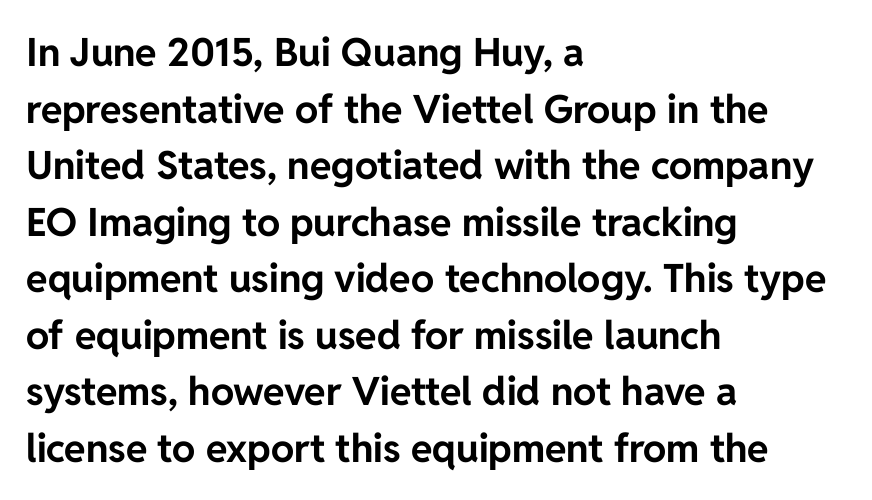
Decoration check: the copy has no underline. Compared with a centered layout, this one pins lines to the left instead. Is there any slant? The stems are plumb. Standard letterfit; no display-style spreading of the glyphs. The lines sit at an ordinary, default distance from one another.
